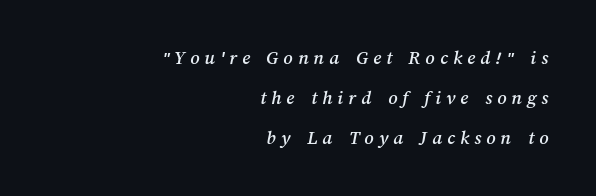
{"underline": "no", "align": "right", "line_spacing": "loose", "line_spacing_ratio": 2.0, "letter_spacing": "wide", "letter_spacing_em": 0.25, "glyph_px": 20}
